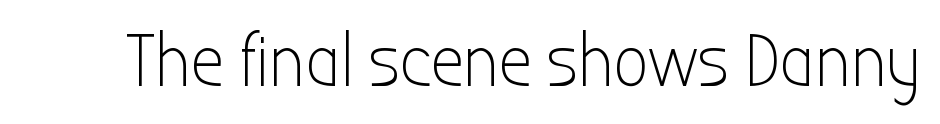
Q: Is the text bold? A: No.
Q: Is the text italic (slanted)? A: No, it is upright.
Q: Is the typeface a serif or a sans-serif typeface? A: Sans-serif.
Q: Is the text underlined? A: No.
Q: Is the spacing between letters normal or unusually wide? A: Normal.
Q: Width (condensed, normal, or wide)? A: Condensed.
Q: Stroke contrast? A: Low.
Q: x-height? A: Medium.
Q: Monospaced? A: No.
